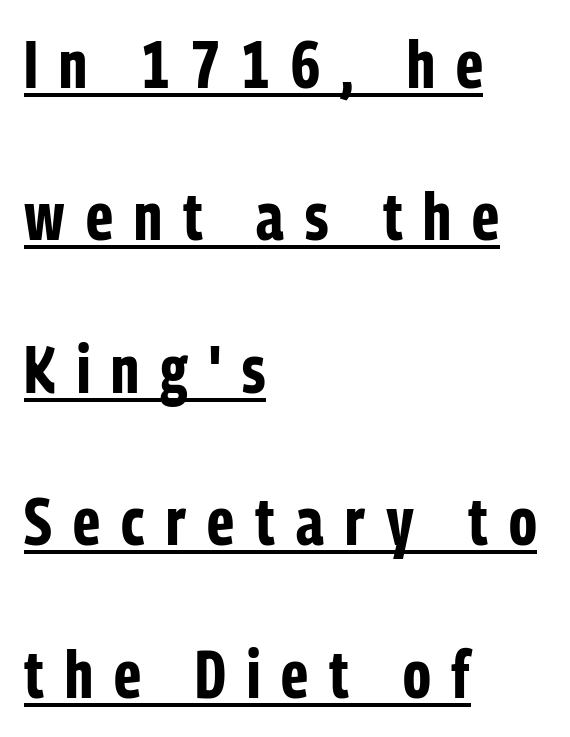
{"serif": "no", "italic": "no", "bold": "yes", "weight": "bold", "width": "condensed", "stroke_contrast": "low", "x_height": "medium", "monospaced": "no", "underline": "yes", "align": "left", "line_spacing": "loose", "line_spacing_ratio": 2.31, "letter_spacing": "wide", "letter_spacing_em": 0.32, "glyph_px": 66}
